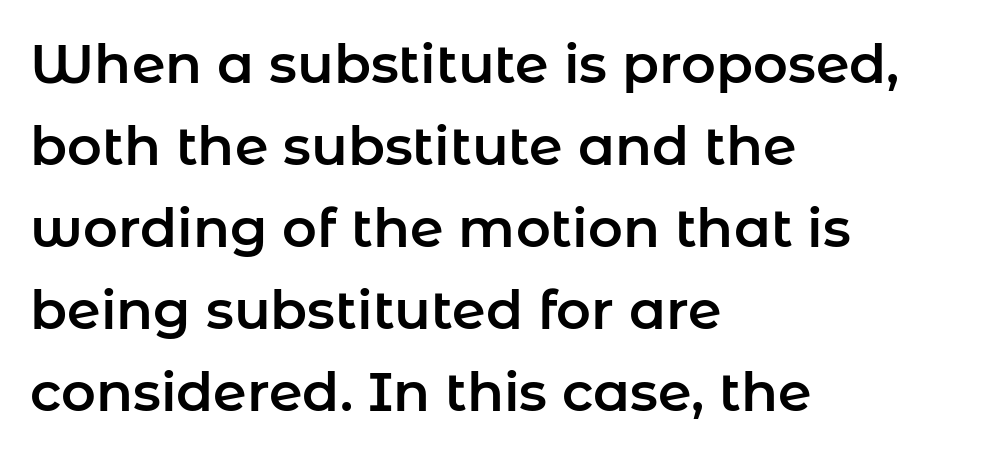
{"serif": "no", "italic": "no", "width": "normal", "stroke_contrast": "low", "x_height": "medium", "monospaced": "no", "underline": "no", "align": "left", "line_spacing": "normal", "line_spacing_ratio": 1.52, "letter_spacing": "normal", "letter_spacing_em": 0.0, "glyph_px": 54}
